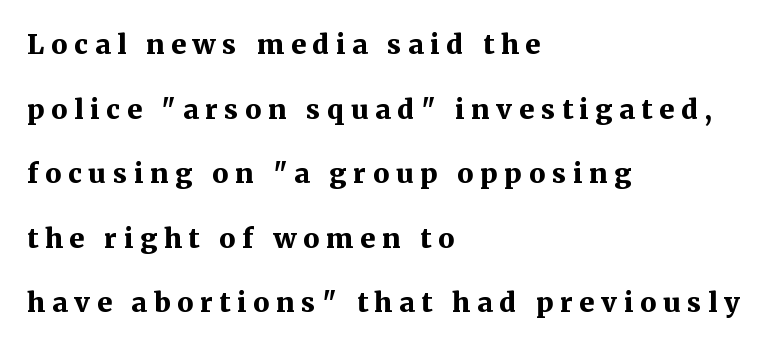
{"italic": "no", "bold": "yes", "underline": "no", "align": "left", "line_spacing": "loose", "line_spacing_ratio": 2.39, "letter_spacing": "wide", "letter_spacing_em": 0.25, "glyph_px": 27}
